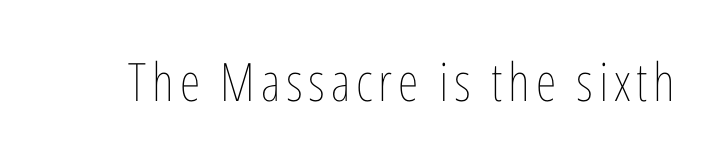
The image shows 53 px thin, condensed type, upright; set not underlined; low stroke contrast and a medium x-height.
